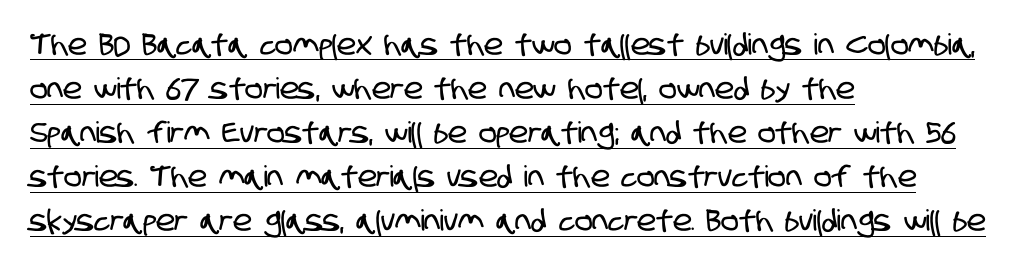
Horizontal alignment here is leftward, the default for most running prose. You could not count columns in this text — the font is proportionally spaced. In terms of letterform style, serifs are entirely absent. You could call the tracking neutral — neither tight nor loose. The rendering uses a moderate line-height, typical for paragraphs.
